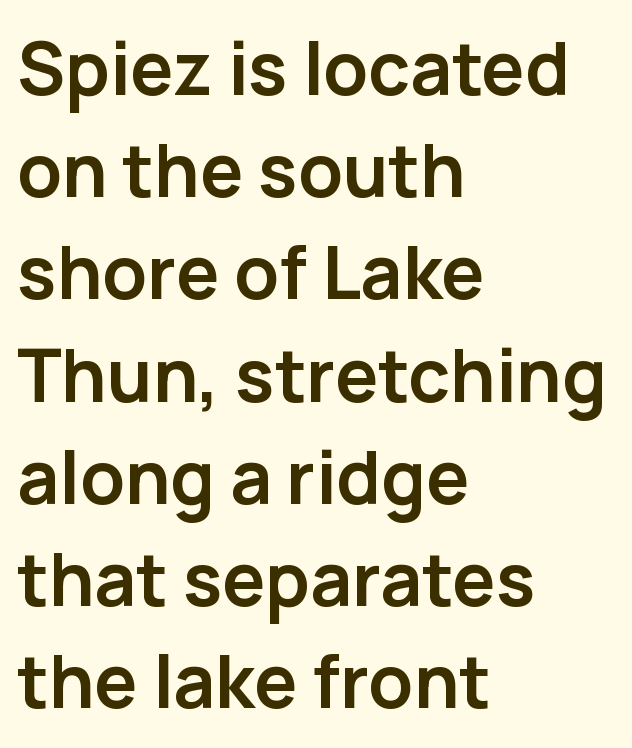
The rendering keeps characters at their native spacing. Anything drawn beneath the words? Only blank space. Caption: multi-line text, flush left, ragged right. If you drew a line through each stem, it would be perfectly vertical. Baseline-to-baseline distance is the conventional proportion of letter height.
